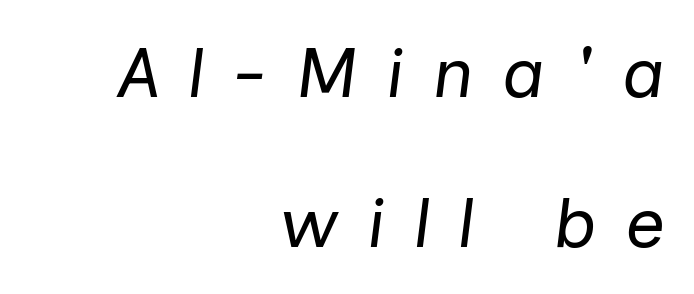
Counters stay open thanks to moderate or lighter strokes. Glyph-to-glyph distance is far greater than everyday printed text. This sample trades compactness for vertical openness between lines. Observe the lean: these are italic letterforms. Glance below the letters and you will spot only blank space.
